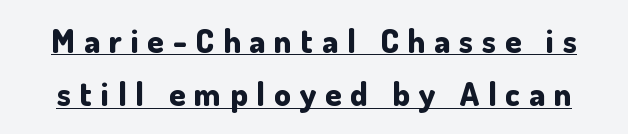
Q: Is the text bold? A: Yes.
Q: Is the text italic (slanted)? A: No, it is upright.
Q: Is the typeface a serif or a sans-serif typeface? A: Sans-serif.
Q: Is the text underlined? A: Yes.
Q: Is the spacing between letters normal or unusually wide? A: Unusually wide.
Q: Is the spacing between lines tight, normal or loose? A: Normal.
Q: Width (condensed, normal, or wide)? A: Normal.
Q: Stroke contrast? A: Low.
Q: x-height? A: Small.
Q: Monospaced? A: No.
